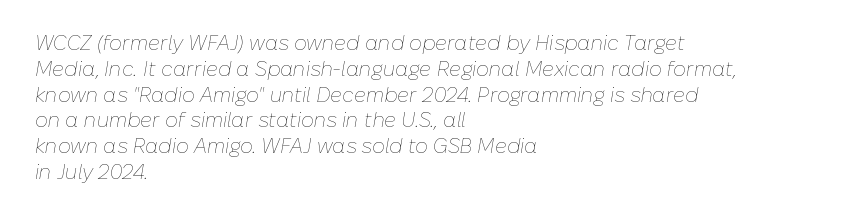
Vertical spacing — default. Caption: face not bold, strokes unweighted. When letters slant like this, we call the style italic. The specimen omits any rule beneath the text block's lines.
